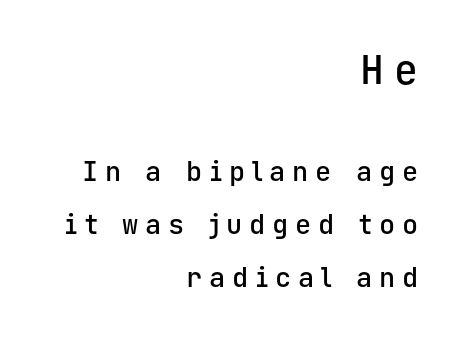
Q: Is the text bold? A: Semi-bold.
Q: Is the text italic (slanted)? A: No, it is upright.
Q: Is the typeface a serif or a sans-serif typeface? A: Sans-serif.
Q: Is the text underlined? A: No.
Q: How is the paragraph aligned? A: Right-aligned.
Q: Is the spacing between letters normal or unusually wide? A: Unusually wide.
Q: Is the spacing between lines tight, normal or loose? A: Loose.
Q: Which block of text is set in a larger size, the first (top) or the second (bottom)? A: The first (top) one.
Q: Width (condensed, normal, or wide)? A: Normal.
Q: Stroke contrast? A: Low.
Q: x-height? A: Medium.
Q: Monospaced? A: Yes.
